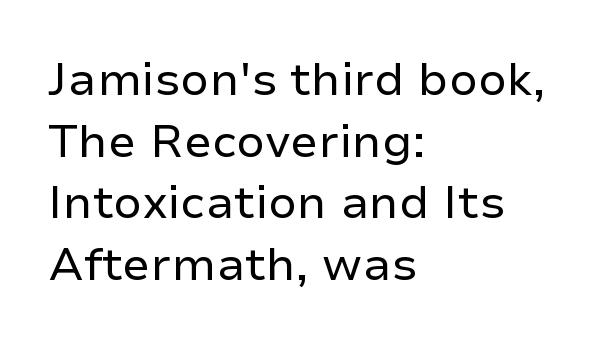
{"serif": "no", "italic": "no", "bold": "no", "weight": "regular", "width": "normal", "stroke_contrast": "low", "x_height": "medium", "monospaced": "no", "underline": "no", "align": "left", "line_spacing": "normal", "line_spacing_ratio": 1.34, "letter_spacing": "normal", "letter_spacing_em": 0.0, "glyph_px": 46}
